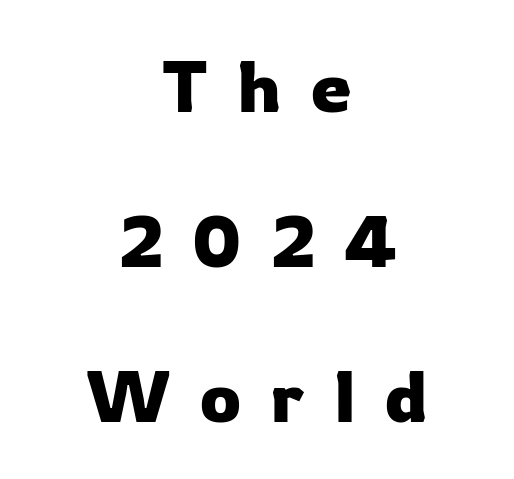
Students, note that the glyphs here are deliberately spaced far apart. The lines are spread far apart with generous leading. Layout note: lines centered. The string is rendered with underlining switched off.
